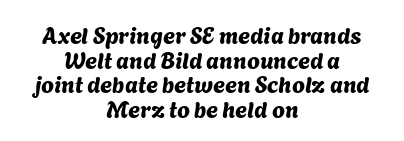
The image shows 23 px text type; set centered, tight line spacing (1.07x), normal letter spacing, not underlined.
